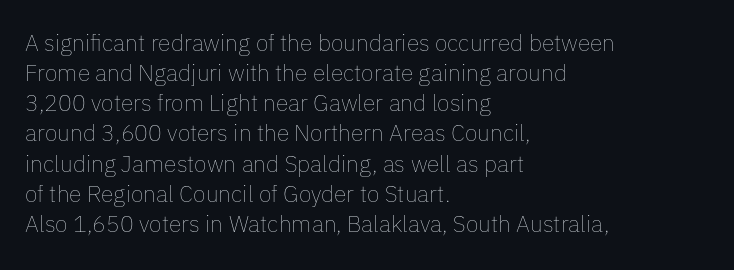
Teacher's note: observe the even left margin — that is flush-left alignment. Does extra space separate the letters? No, they use regular spacing. In terms of posture, this sample is upright. The glyphs are unaccompanied by any horizontal stroke below them. The lines sit at an ordinary, default distance from one another.
